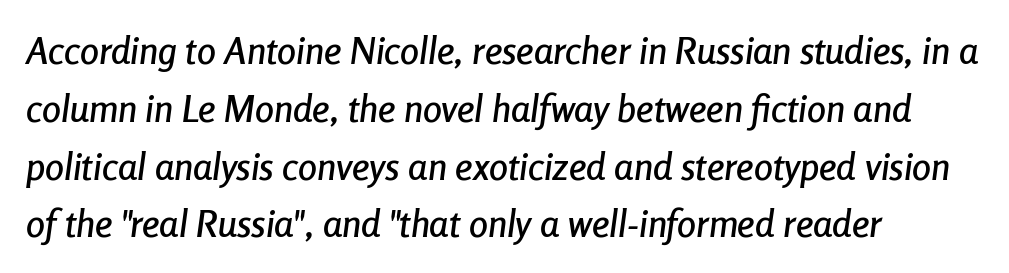
{"italic": "yes", "lean": "right", "slant_degrees": 8, "width": "condensed", "stroke_contrast": "low", "x_height": "medium", "monospaced": "no", "underline": "no", "align": "left", "line_spacing": "normal", "line_spacing_ratio": 1.52, "letter_spacing": "normal", "letter_spacing_em": 0.0, "glyph_px": 38}
